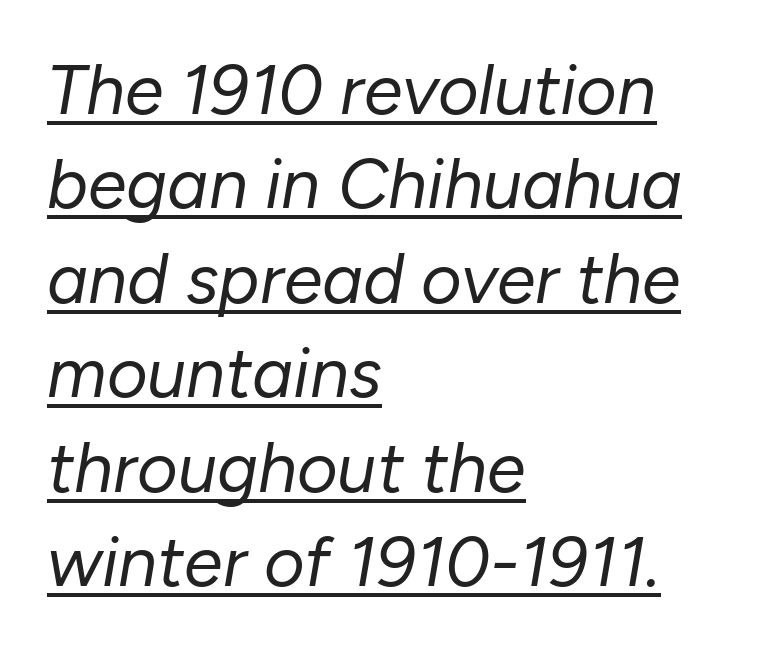
Horizontal bands of white between lines are of average thickness. Nothing unusual about the tracking: characters are spaced as the font intends. The typesetter chose a ragged-right arrangement here. The typesetter has applied underlining to the passage shown. An italicized treatment has been applied to the whole sample.
